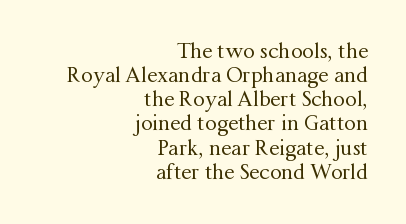
The image shows 21 px text type, upright; set right-aligned, tight line spacing (1.15x), normal letter spacing, not underlined.
